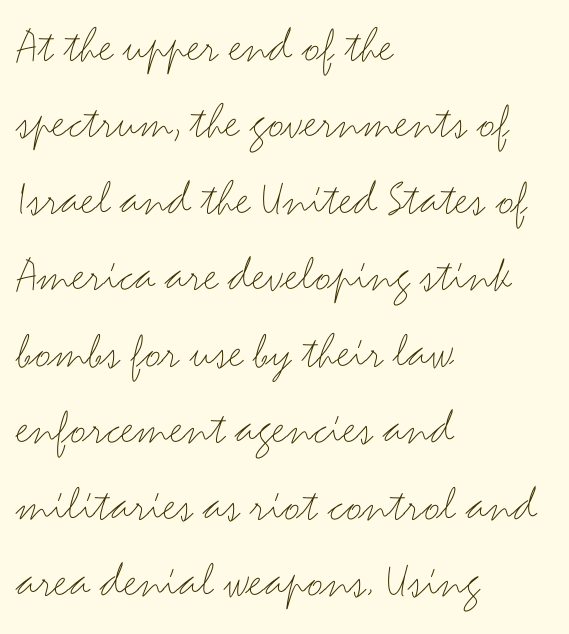
{"serif": "no", "bold": "no", "weight": "thin", "width": "wide", "stroke_contrast": "medium", "x_height": "small", "monospaced": "no", "underline": "no", "align": "left", "line_spacing": "normal", "line_spacing_ratio": 1.5, "letter_spacing": "normal", "letter_spacing_em": 0.0, "glyph_px": 51}
